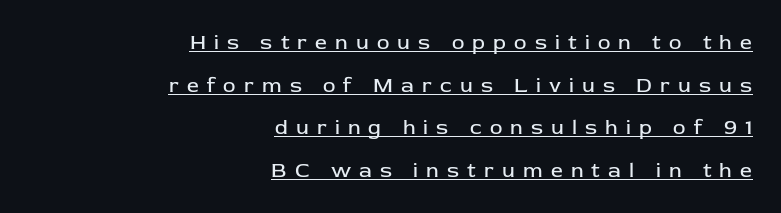
{"italic": "no", "bold": "no", "underline": "yes", "align": "right", "line_spacing": "loose", "line_spacing_ratio": 2.03, "letter_spacing": "wide", "letter_spacing_em": 0.39, "glyph_px": 21}
